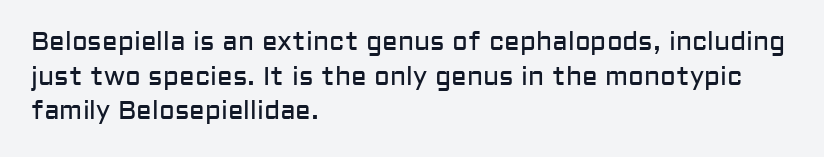
No chunkiness to these letters — they're not bold. A classic flush-left, rag-right setting is used for this passage. One glance says typical: line gaps are just what's usual. The letters sit at their default tracking, neither squeezed nor spread.
